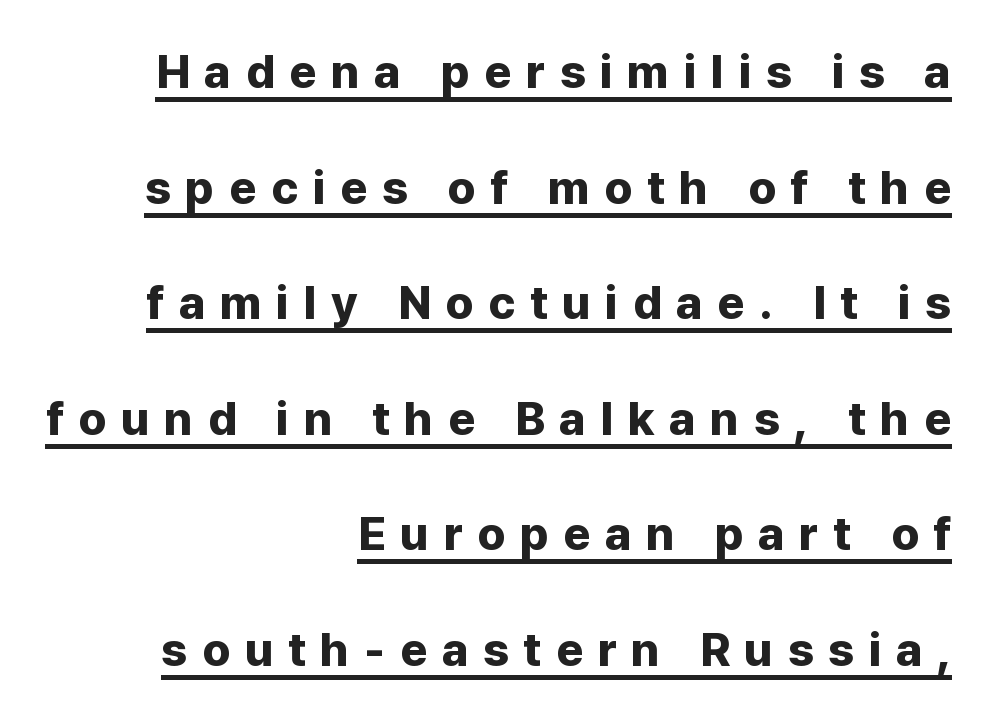
The image shows 47 px bold sans-serif type, upright; set right-aligned, loose line spacing (2.46x), unusually wide letter spacing (+0.31 em), underlined; low stroke contrast and a medium x-height.
